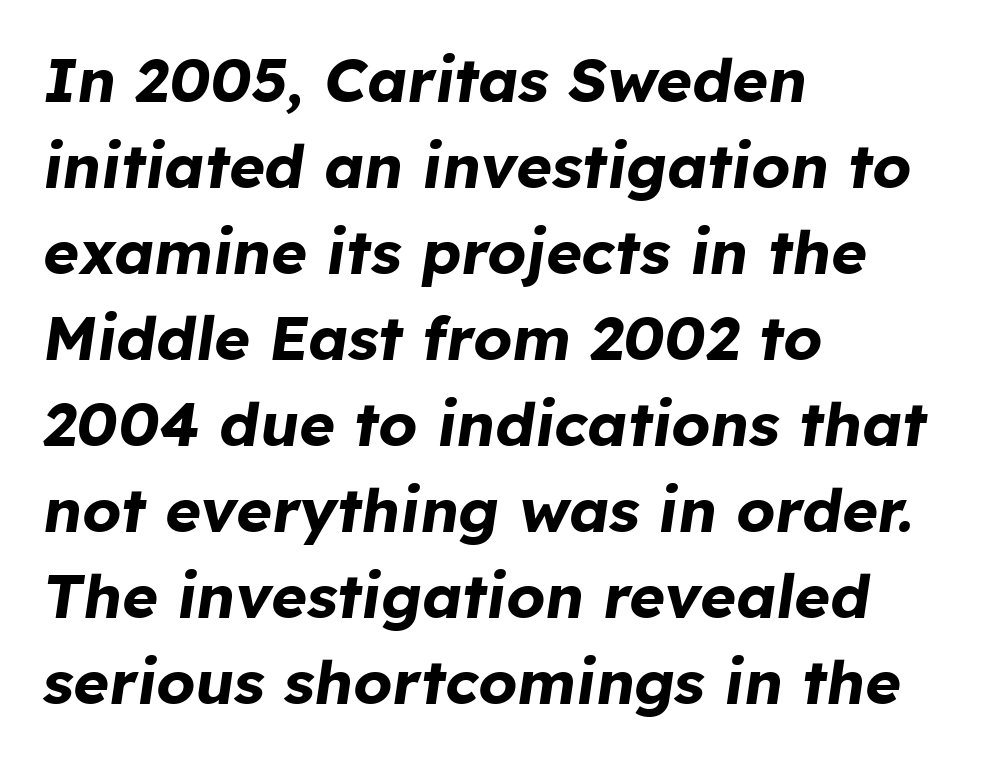
Leading: standard. Here the glyphs are tracked normally, forming tight word shapes. This is heavy type, rendered in bold. Note the varied advance widths — an 'i' is clearly narrower than an 'm'. It's the slanting kind of type.
